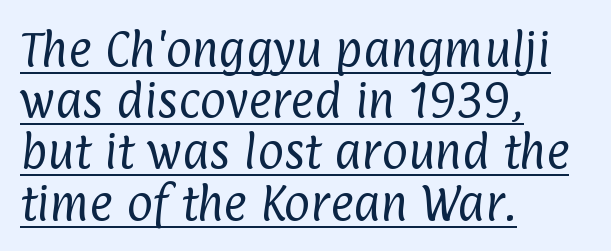
This reads as an unemphasized weight, regular at the heaviest. The specimen includes a rule beneath the text block's lines. Line spacing here is normal. In terms of letterspacing, this is plain default setting.
